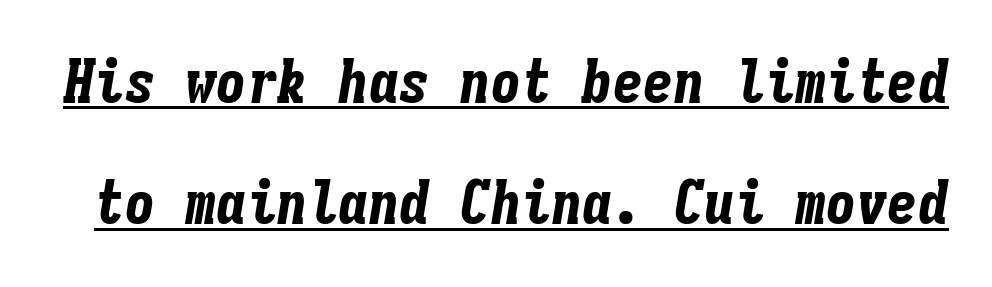
What stands out about the letter spacing? Nothing — it is the standard amount. The passage shown is typed in a monospace face where columns stay perfectly aligned. The face used here has a pronounced slope to its letters. Typographic density is high because the face is bold.
